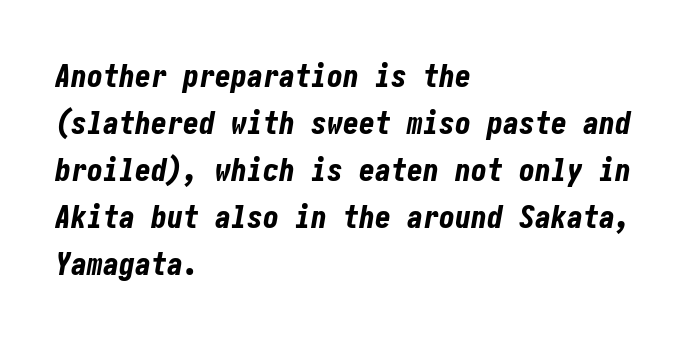
{"italic": "yes", "lean": "right", "slant_degrees": 10, "bold": "yes", "weight": "bold", "width": "condensed", "stroke_contrast": "low", "x_height": "medium", "underline": "no", "align": "left", "line_spacing": "normal", "line_spacing_ratio": 1.47, "letter_spacing": "normal", "letter_spacing_em": 0.0, "glyph_px": 32}
